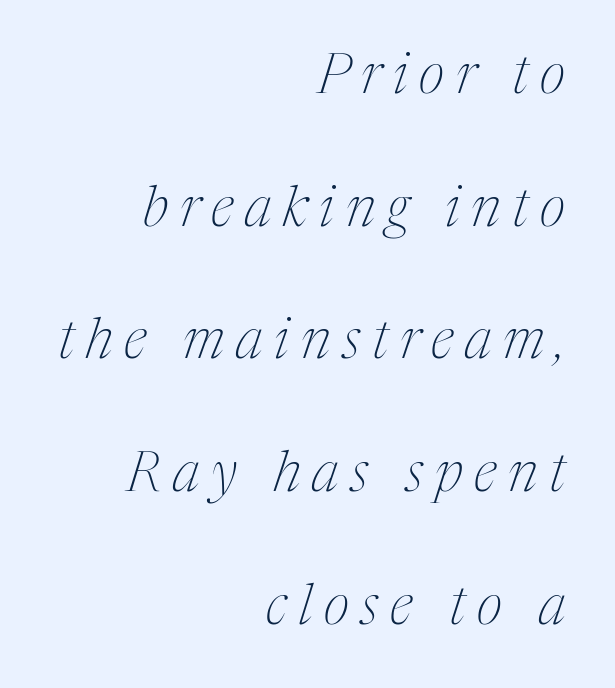
The image shows 56 px thin, condensed serif type, italic (leaning right); set right-aligned, loose line spacing (2.37x), unusually wide letter spacing (+0.21 em), not underlined; medium stroke contrast and a medium x-height.
